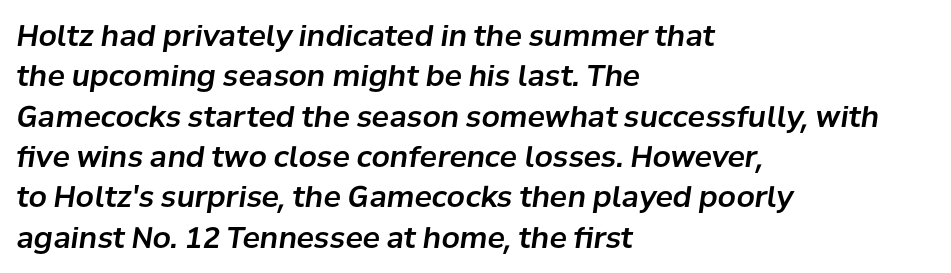
You could not count columns in this text — the font is proportionally spaced. These lines keep a tight, regular rhythm from letter to letter. There's an unmistakable incline to the writing here. Unmarked baselines from the first word to the last. The passage shown stacks its lines at a standard gap.
